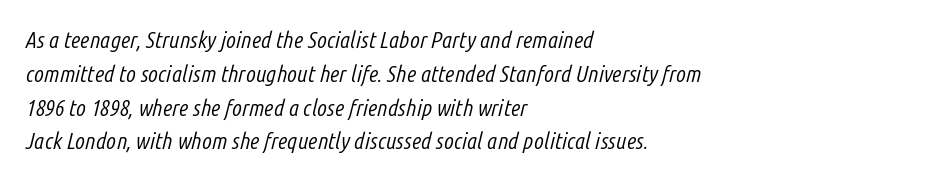
The image shows 23 px text type, italic (leaning right); set left-aligned, normal line spacing (1.47x), normal letter spacing, not underlined.
